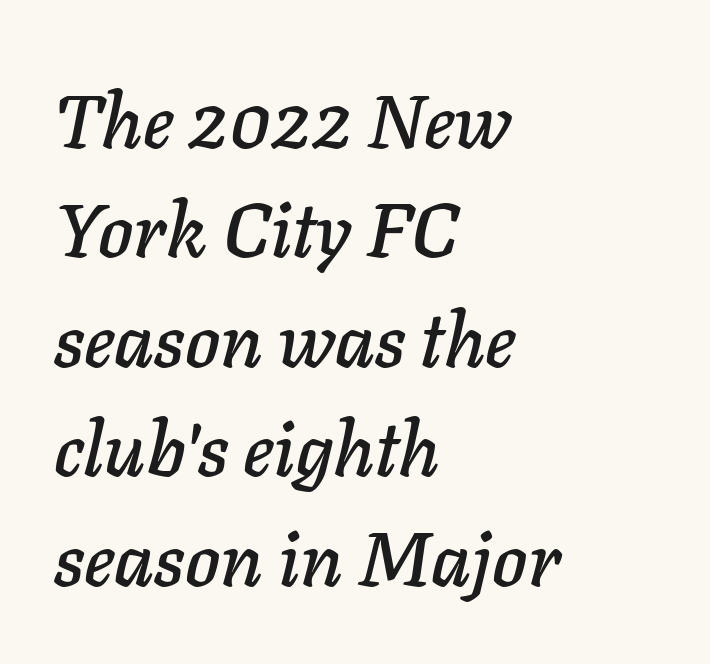
Q: Is the text italic (slanted)? A: Yes, it leans right by about 11 degrees.
Q: Is the text underlined? A: No.
Q: How is the paragraph aligned? A: Left-aligned.
Q: Is the spacing between letters normal or unusually wide? A: Normal.
Q: Is the spacing between lines tight, normal or loose? A: Normal.
Q: Width (condensed, normal, or wide)? A: Normal.
Q: Stroke contrast? A: Low.
Q: x-height? A: Medium.
Q: Monospaced? A: No.
